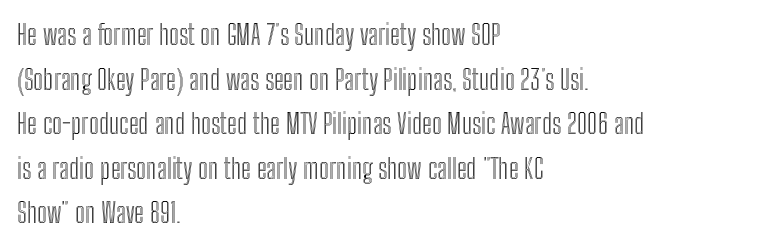
Q: Is the text italic (slanted)? A: No, it is upright.
Q: Is the text underlined? A: No.
Q: How is the paragraph aligned? A: Left-aligned.
Q: Is the spacing between letters normal or unusually wide? A: Normal.
Q: Is the spacing between lines tight, normal or loose? A: Normal.
Q: Width (condensed, normal, or wide)? A: Condensed.
Q: x-height? A: Medium.
Q: Monospaced? A: No.
